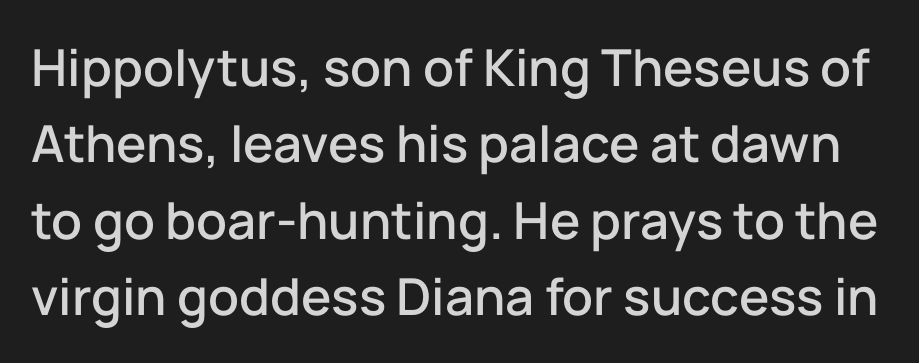
Q: Is the text italic (slanted)? A: No, it is upright.
Q: Is the typeface a serif or a sans-serif typeface? A: Sans-serif.
Q: Is the text underlined? A: No.
Q: Is the spacing between letters normal or unusually wide? A: Normal.
Q: Is the spacing between lines tight, normal or loose? A: Normal.
Q: Width (condensed, normal, or wide)? A: Normal.
Q: Stroke contrast? A: Low.
Q: x-height? A: Medium.
Q: Monospaced? A: No.
